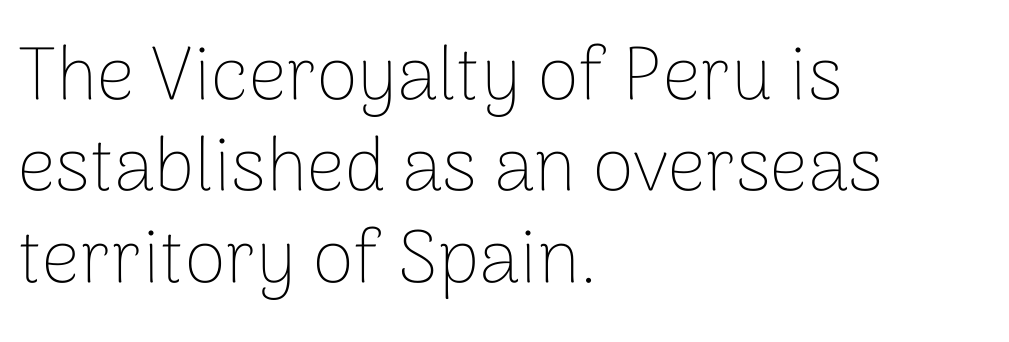
All the whitespace from short lines collects on the right. The face used here is a sans, in the tradition of grotesques and geometrics. Each row of text sits above clean, open space. Words appear dense and cohesive because spacing is normal. Vertical strokes here are truly vertical.
